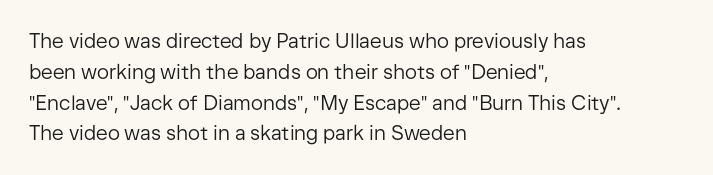
{"italic": "no", "bold": "no", "underline": "no", "align": "left", "line_spacing": "normal", "line_spacing_ratio": 1.54, "letter_spacing": "normal", "letter_spacing_em": 0.0, "glyph_px": 20}
